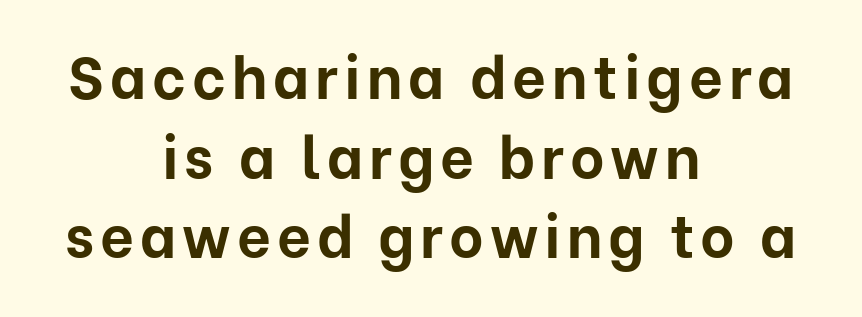
The image shows 59 px bold sans-serif type, upright; set centered, normal line spacing (1.35x), not underlined; low stroke contrast and a medium x-height.
